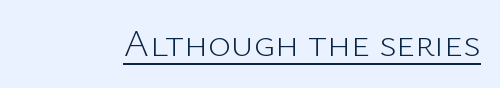
{"serif": "no", "italic": "no", "bold": "no", "weight": "light", "width": "normal", "stroke_contrast": "low", "x_height": "medium", "monospaced": "no", "underline": "yes", "letter_spacing": "normal", "letter_spacing_em": 0.0, "glyph_px": 39}
